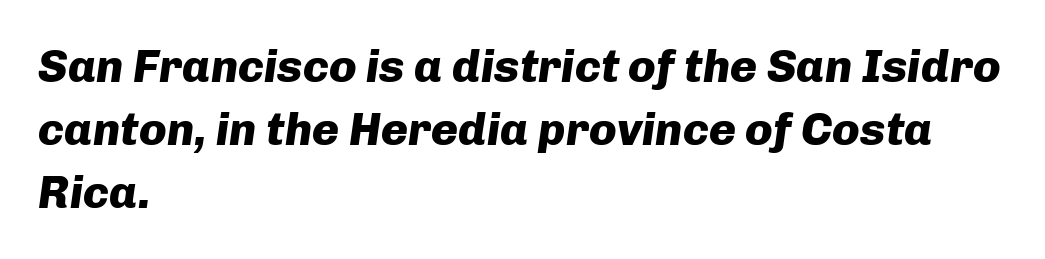
{"italic": "yes", "lean": "right", "slant_degrees": 8, "bold": "yes", "weight": "heavy", "width": "normal", "stroke_contrast": "low", "x_height": "medium", "monospaced": "no", "underline": "no", "align": "left", "line_spacing": "normal", "line_spacing_ratio": 1.37, "letter_spacing": "normal", "letter_spacing_em": 0.0, "glyph_px": 46}
